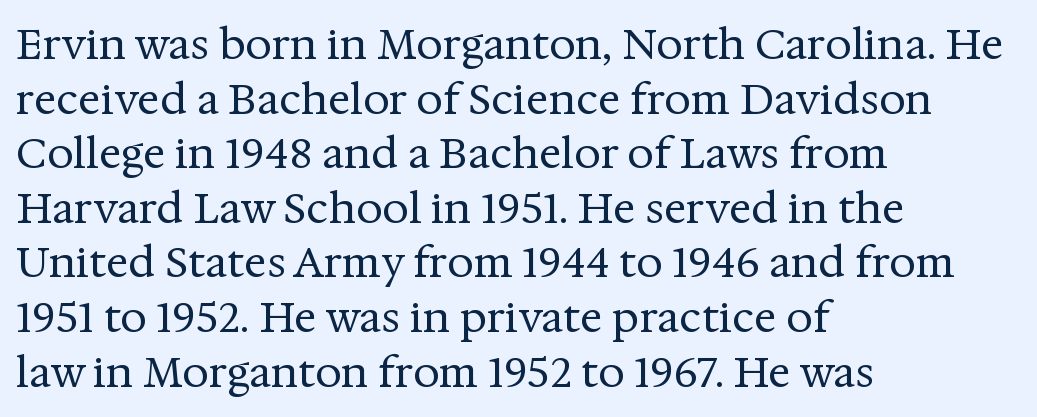
{"serif": "yes", "italic": "no", "bold": "no", "weight": "regular", "width": "normal", "stroke_contrast": "medium", "x_height": "medium", "monospaced": "no", "underline": "no", "align": "left", "line_spacing": "normal", "line_spacing_ratio": 1.3, "letter_spacing": "normal", "letter_spacing_em": 0.0, "glyph_px": 42}
